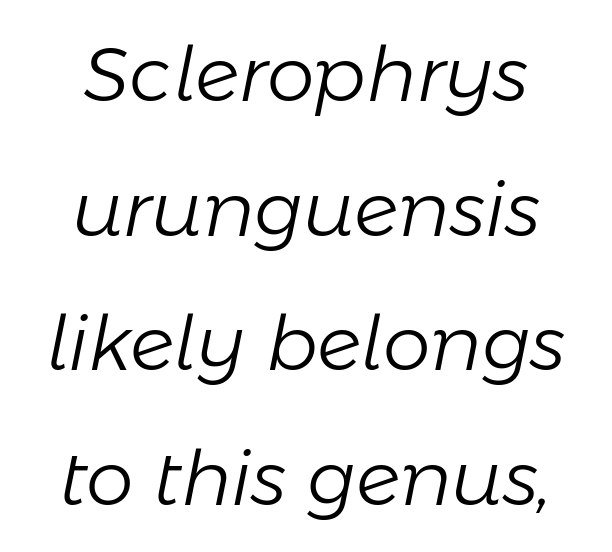
No extra ink here — the face is not bold. Look at the tracking — it's just the regular setting, nothing added. This rendering features lettering with no underline. Note the varied advance widths — an 'i' is clearly narrower than an 'm'. The whole block is typeset with a tilt. Typeset on center — no edge is straight.
